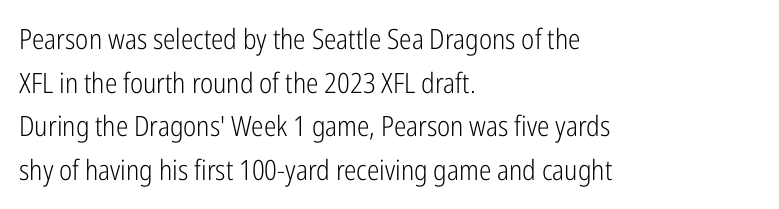
The image shows 28 px light, condensed sans-serif type, upright; set left-aligned, normal line spacing (1.56x), normal letter spacing, not underlined; low stroke contrast and a medium x-height.
